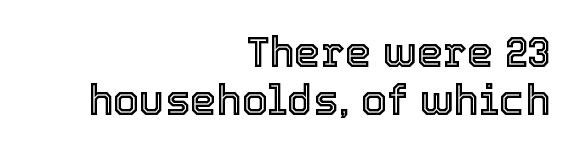
The image shows 42 px text type, upright; set right-aligned, tight line spacing (1.14x), normal letter spacing, not underlined; a medium x-height.
